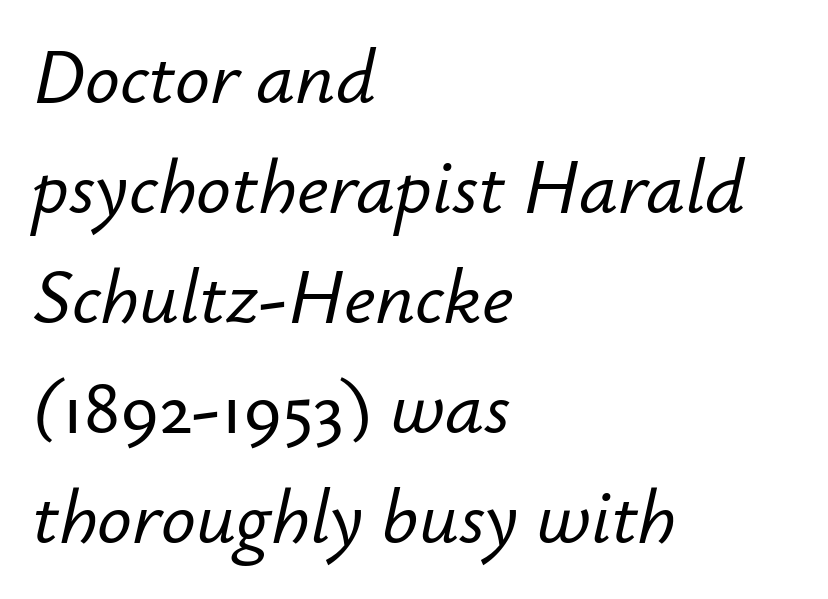
The image shows 77 px text type, italic (leaning right); set left-aligned, normal line spacing (1.43x), normal letter spacing, not underlined; low stroke contrast and a small x-height.
